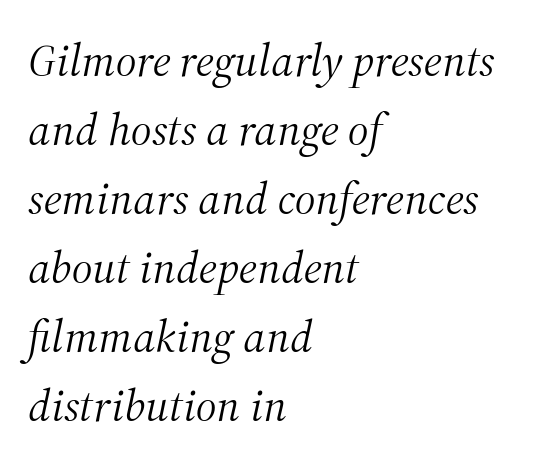
The image shows 46 px light serif type, italic (leaning right); set left-aligned, normal line spacing (1.5x), normal letter spacing, not underlined; medium stroke contrast and a medium x-height.
